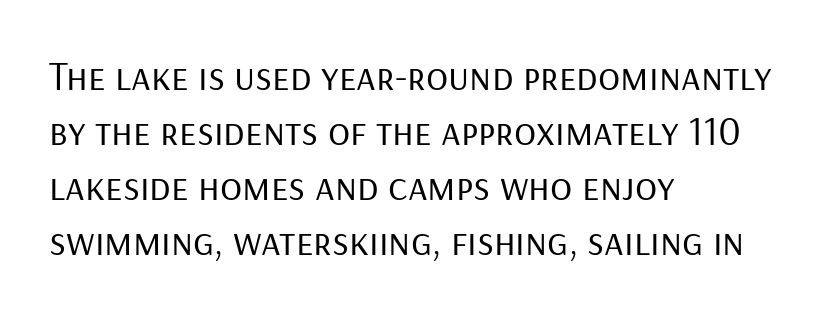
{"serif": "no", "italic": "no", "bold": "no", "weight": "regular", "width": "normal", "stroke_contrast": "low", "x_height": "medium", "monospaced": "no", "underline": "no", "align": "left", "line_spacing": "normal", "line_spacing_ratio": 1.34, "letter_spacing": "normal", "letter_spacing_em": 0.0, "glyph_px": 41}
